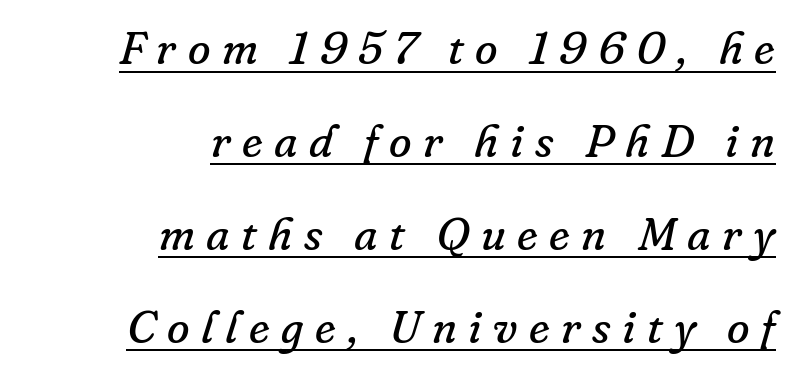
{"serif": "yes", "italic": "yes", "lean": "right", "slant_degrees": 16, "bold": "no", "weight": "regular", "width": "normal", "stroke_contrast": "low", "x_height": "small", "monospaced": "no", "underline": "yes", "align": "right", "line_spacing": "loose", "line_spacing_ratio": 2.02, "letter_spacing": "wide", "letter_spacing_em": 0.25, "glyph_px": 46}
